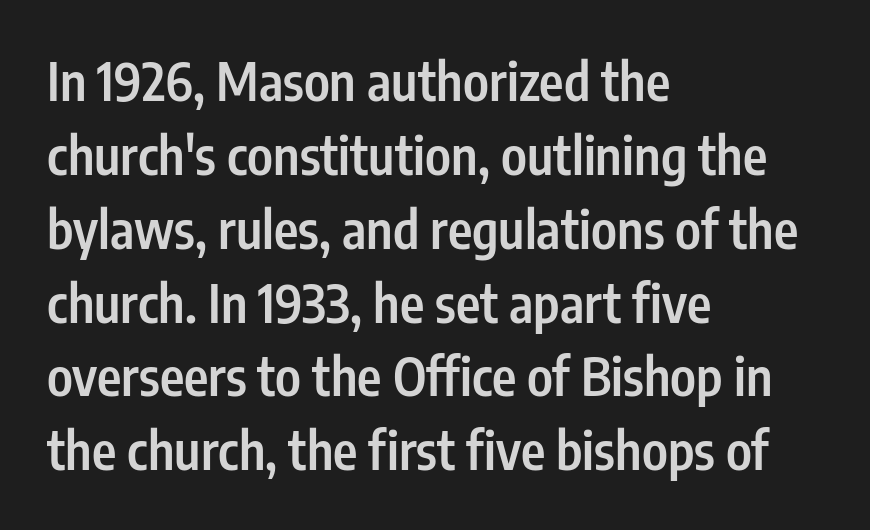
Q: Is the text bold? A: Semi-bold.
Q: Is the text italic (slanted)? A: No, it is upright.
Q: Is the typeface a serif or a sans-serif typeface? A: Sans-serif.
Q: Is the text underlined? A: No.
Q: How is the paragraph aligned? A: Left-aligned.
Q: Is the spacing between letters normal or unusually wide? A: Normal.
Q: Is the spacing between lines tight, normal or loose? A: Normal.
Q: Width (condensed, normal, or wide)? A: Condensed.
Q: Stroke contrast? A: Low.
Q: x-height? A: Medium.
Q: Monospaced? A: No.
